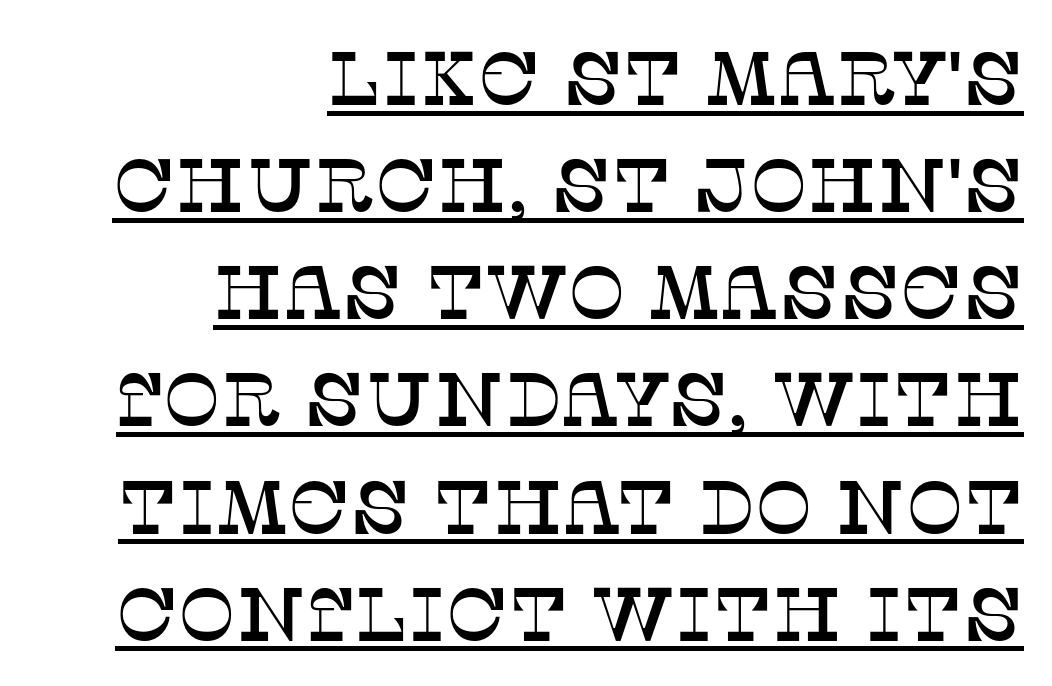
The letters advance in unequal steps, a hallmark of proportional type. The typesetter chose a ragged-left arrangement here. Serifs: yes, visible at the terminals of the letterforms. The lettering is marked with a stroke running underneath it.
